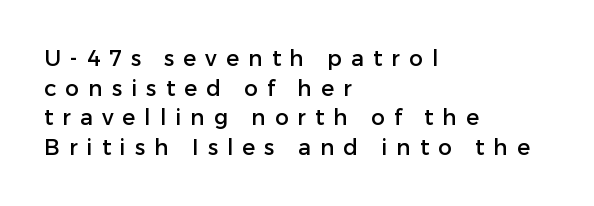
{"italic": "no", "underline": "no", "align": "left", "line_spacing": "normal", "line_spacing_ratio": 1.35, "letter_spacing": "wide", "letter_spacing_em": 0.41, "glyph_px": 22}
